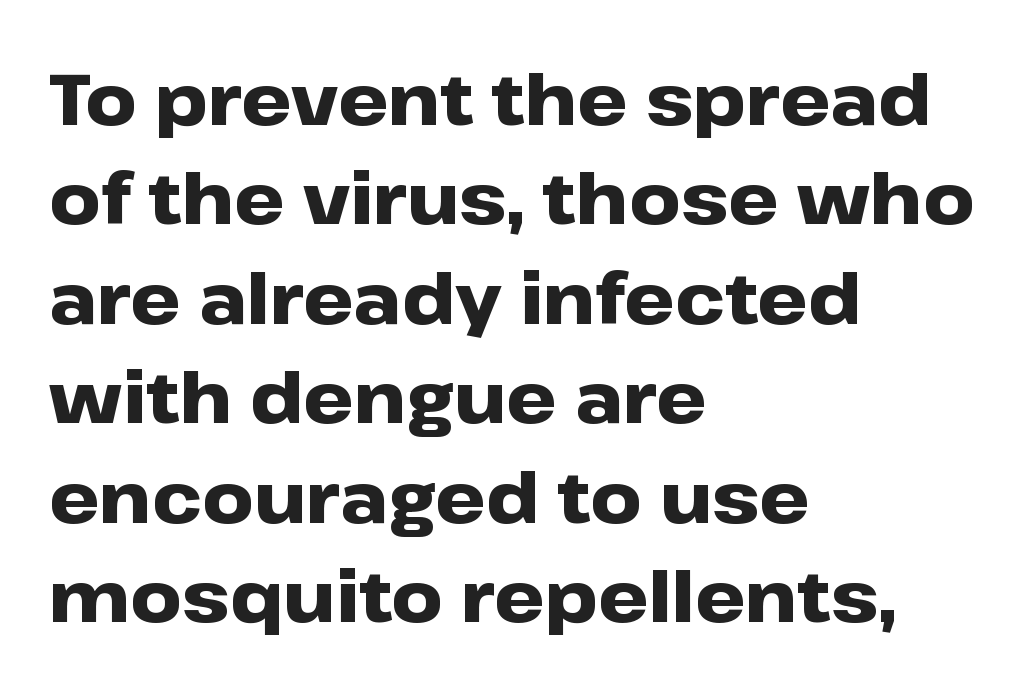
Q: Is the text bold? A: Yes.
Q: Is the text italic (slanted)? A: No, it is upright.
Q: Is the typeface a serif or a sans-serif typeface? A: Sans-serif.
Q: Is the text underlined? A: No.
Q: How is the paragraph aligned? A: Left-aligned.
Q: Is the spacing between letters normal or unusually wide? A: Normal.
Q: Is the spacing between lines tight, normal or loose? A: Normal.
Q: Width (condensed, normal, or wide)? A: Wide.
Q: Stroke contrast? A: Low.
Q: x-height? A: Medium.
Q: Monospaced? A: No.
